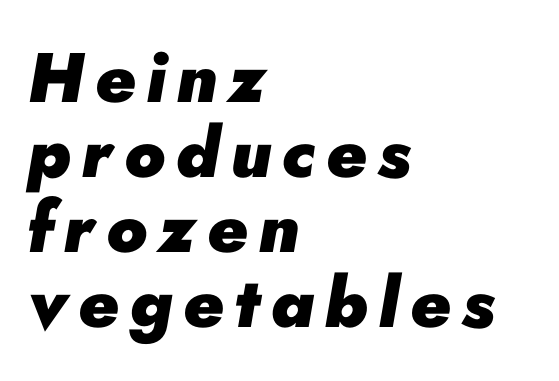
Typographic density is high because the face is bold. Casual observation: everything's shoved over to the left. Is there much room between lines? No — they nearly touch. The passage shown is not underscored anywhere.
